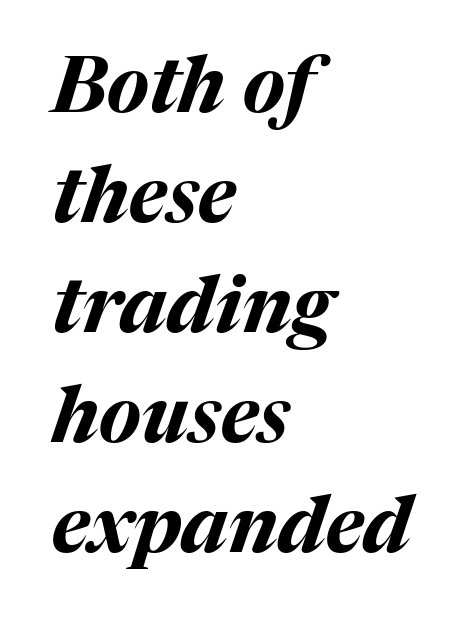
Q: Is the text bold? A: Yes.
Q: Is the text italic (slanted)? A: Yes, it leans right by about 17 degrees.
Q: Is the text underlined? A: No.
Q: How is the paragraph aligned? A: Left-aligned.
Q: Is the spacing between letters normal or unusually wide? A: Normal.
Q: Is the spacing between lines tight, normal or loose? A: Normal.
Q: Width (condensed, normal, or wide)? A: Normal.
Q: Stroke contrast? A: Medium.
Q: x-height? A: Medium.
Q: Monospaced? A: No.
